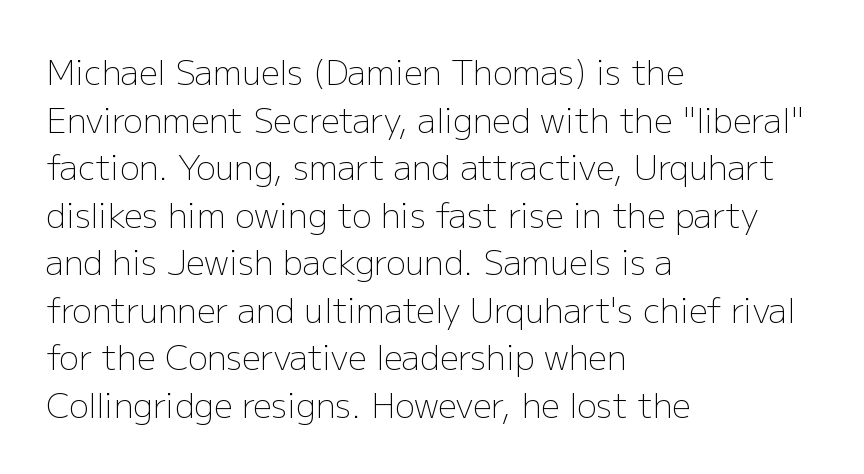
{"serif": "no", "italic": "no", "bold": "no", "weight": "light", "width": "normal", "stroke_contrast": "low", "x_height": "medium", "monospaced": "no", "underline": "no", "align": "left", "line_spacing": "normal", "line_spacing_ratio": 1.44, "letter_spacing": "normal", "letter_spacing_em": 0.0, "glyph_px": 33}
